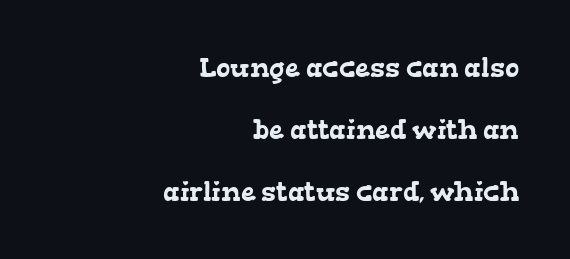
The image shows 27 px text type; set right-aligned, loose line spacing (2.29x), normal letter spacing, not underlined.
